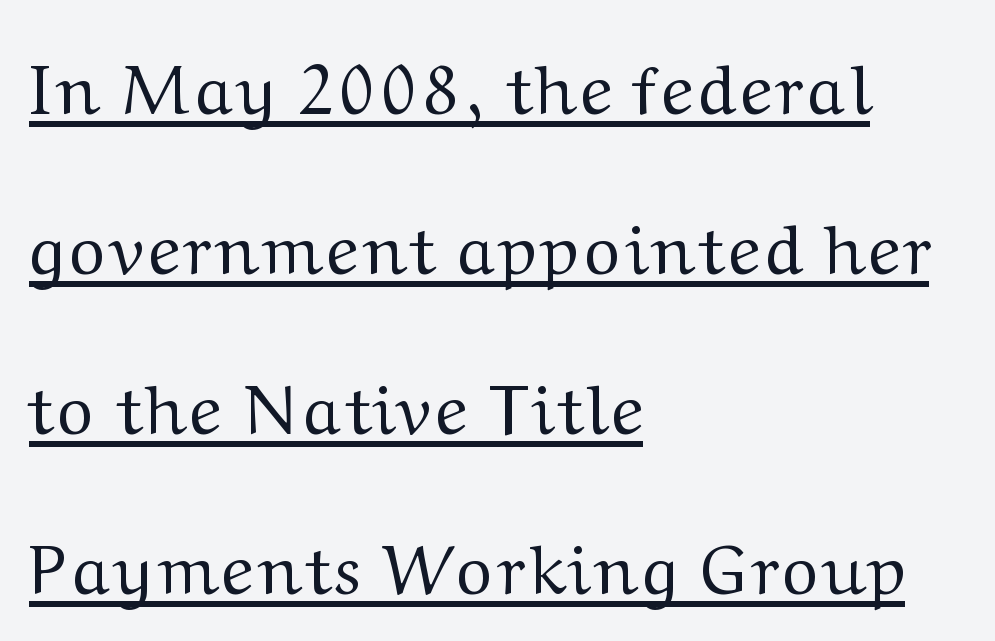
Q: Is the text bold? A: No.
Q: Is the text italic (slanted)? A: No, it is upright.
Q: Is the typeface a serif or a sans-serif typeface? A: Serif.
Q: Is the text underlined? A: Yes.
Q: How is the paragraph aligned? A: Left-aligned.
Q: Is the spacing between lines tight, normal or loose? A: Loose.
Q: Width (condensed, normal, or wide)? A: Normal.
Q: Stroke contrast? A: Medium.
Q: x-height? A: Medium.
Q: Monospaced? A: No.
